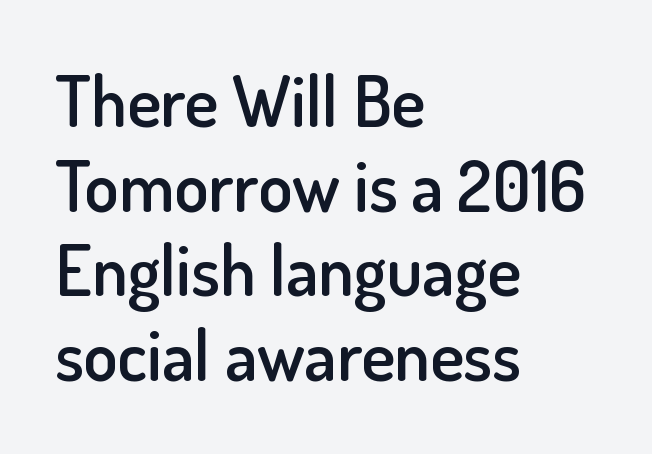
Vertical strokes here are truly vertical. You can tell from the bare stems that sans-serif type was used. Spacing verdict: proportional, widths tailored to each character. The letterforms sit shoulder to shoulder at normal distance. The passage shown is not underscored anywhere. Does the copy run flush right? No — it runs flush left.
